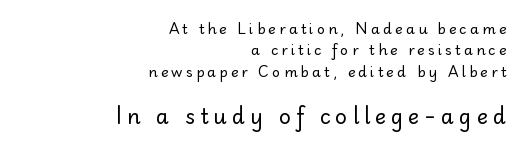
The image shows 21 px text type, upright; set right-aligned, normal line spacing (1.52x), unusually wide letter spacing (+0.23 em), not underlined; the second (bottom) block is 1.5x larger.
